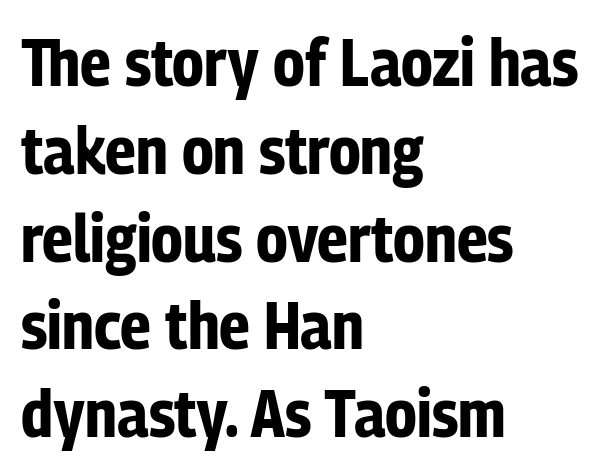
{"serif": "no", "italic": "no", "bold": "yes", "weight": "bold", "width": "condensed", "stroke_contrast": "low", "x_height": "medium", "monospaced": "no", "underline": "no", "align": "left", "line_spacing": "normal", "line_spacing_ratio": 1.31, "letter_spacing": "normal", "letter_spacing_em": 0.0, "glyph_px": 67}
